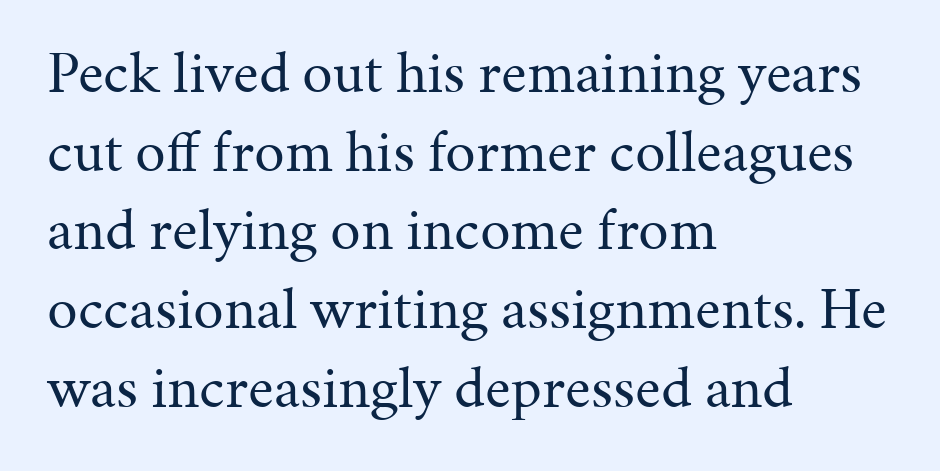
The rendering uses natural spacing where letterforms have individual widths. The block of text has a typical density, with ordinary space between rows. Examine the stroke ends and you'll spot serifs. The specimen reads as upright at a glance.
